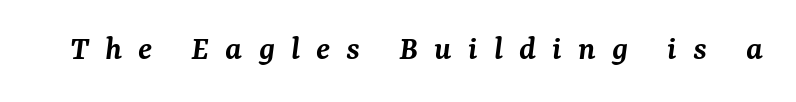
Q: Is the text bold? A: Semi-bold.
Q: Is the text italic (slanted)? A: Yes, it leans right by about 7 degrees.
Q: Is the typeface a serif or a sans-serif typeface? A: Serif.
Q: Is the text underlined? A: No.
Q: Is the spacing between letters normal or unusually wide? A: Unusually wide.
Q: Width (condensed, normal, or wide)? A: Normal.
Q: Stroke contrast? A: Medium.
Q: x-height? A: Medium.
Q: Monospaced? A: No.
